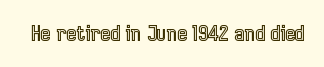
The image shows 21 px text type, upright; set normal letter spacing, not underlined.
